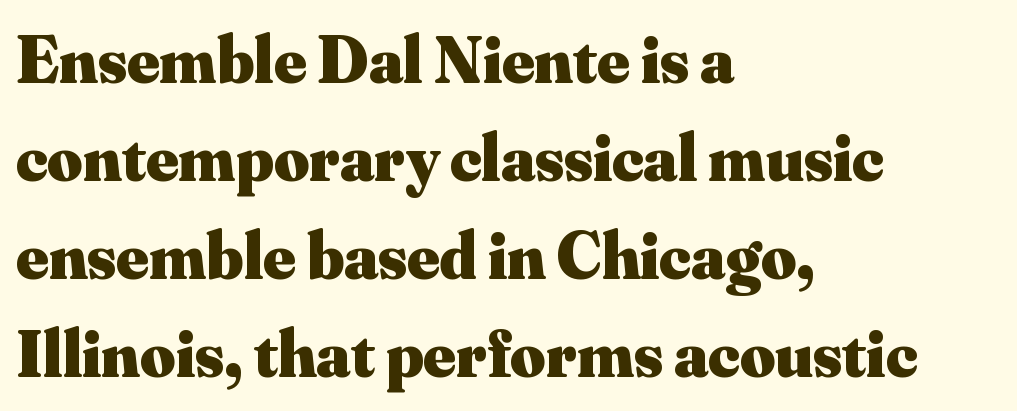
{"serif": "yes", "italic": "no", "bold": "yes", "weight": "heavy", "width": "normal", "stroke_contrast": "medium", "x_height": "small", "monospaced": "no", "underline": "no", "align": "left", "line_spacing": "normal", "line_spacing_ratio": 1.44, "letter_spacing": "normal", "letter_spacing_em": 0.0, "glyph_px": 68}
